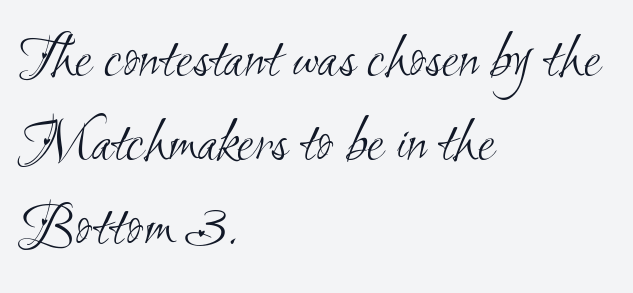
{"serif": "no", "bold": "no", "weight": "light", "width": "condensed", "stroke_contrast": "medium", "x_height": "small", "monospaced": "no", "underline": "no", "align": "left", "line_spacing": "normal", "line_spacing_ratio": 1.33, "letter_spacing": "normal", "letter_spacing_em": 0.0, "glyph_px": 63}
